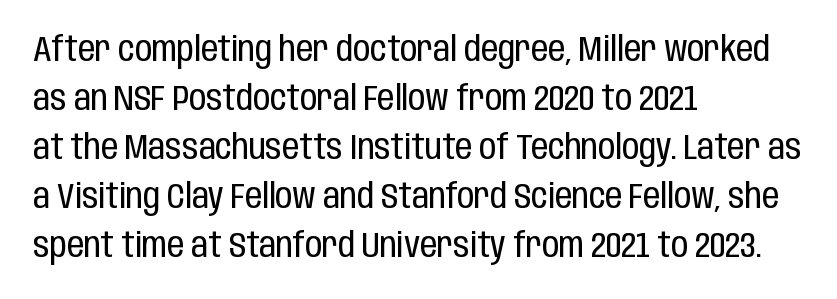
The image shows 34 px regular-weight, condensed sans-serif type, upright; set left-aligned, normal line spacing (1.44x), normal letter spacing, not underlined; low stroke contrast and a large x-height.
